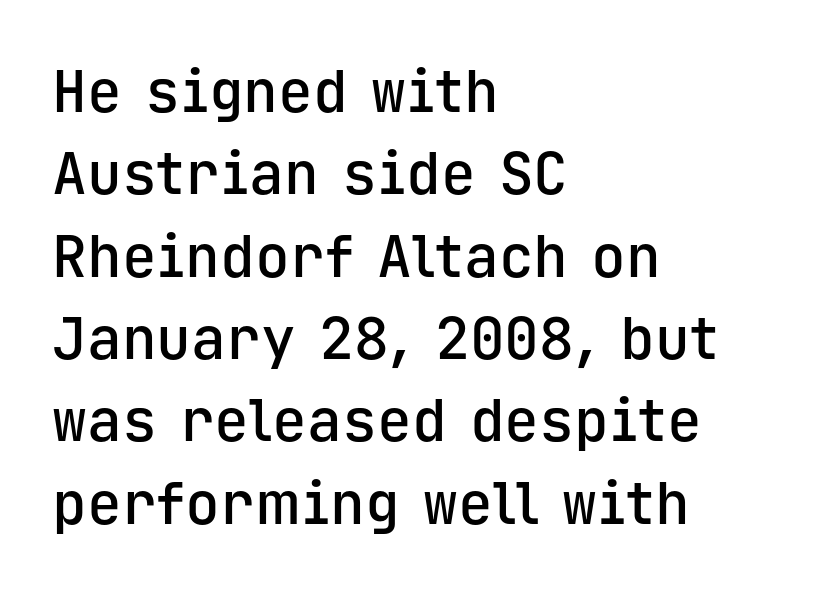
You can tell from the bare stems that sans-serif type was used. Characters remain perfectly vertical along every line. The string is rendered with underlining switched off. Each line starts at the same left margin while the right side varies.
